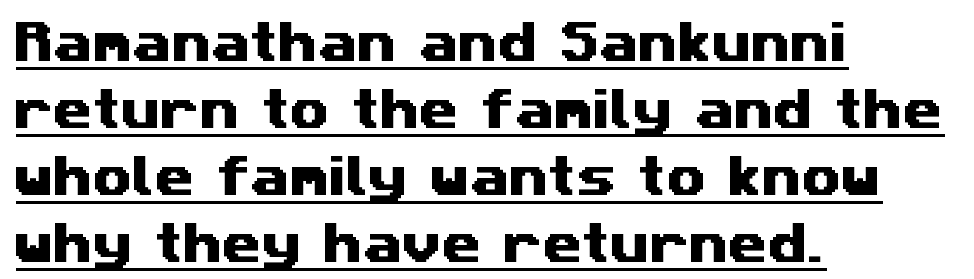
Somebody hit Ctrl+U on this one — the words are underlined. The vertical gap from one line to the next is medium. Notice how the passage keeps a crisp vertical edge on the left only. Observe the absence of serifs on each vertical stroke in this sample. Nobody touched the tracking dial on this one. Spacing verdict: proportional, widths tailored to each character.
